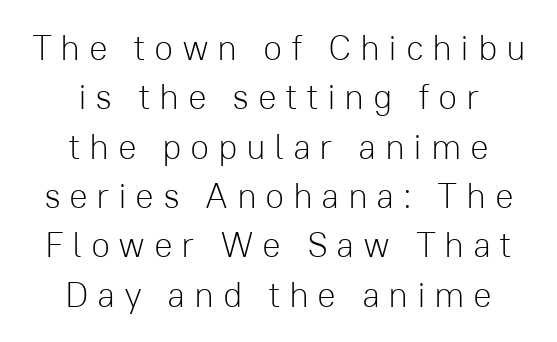
The image shows 35 px light sans-serif type, upright; set centered, normal line spacing (1.41x), unusually wide letter spacing (+0.24 em), not underlined; low stroke contrast and a medium x-height.
